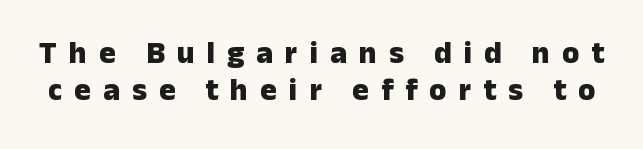
Q: Is the text bold? A: Yes.
Q: Is the text italic (slanted)? A: No, it is upright.
Q: Is the typeface a serif or a sans-serif typeface? A: Sans-serif.
Q: Is the text underlined? A: No.
Q: Is the spacing between letters normal or unusually wide? A: Unusually wide.
Q: Width (condensed, normal, or wide)? A: Normal.
Q: Stroke contrast? A: Low.
Q: x-height? A: Medium.
Q: Monospaced? A: No.
